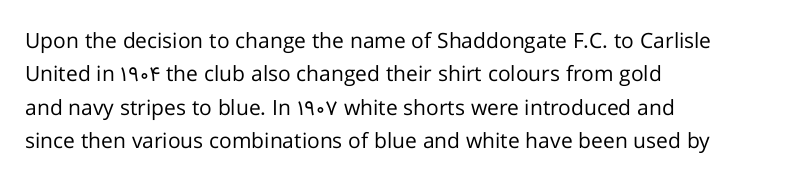
The image shows 21 px text type, upright; set left-aligned, normal line spacing (1.59x), normal letter spacing, not underlined.
